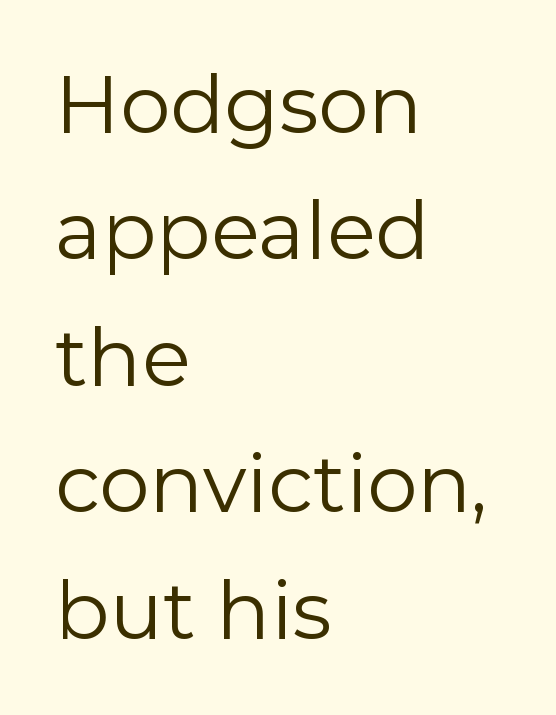
The image shows 80 px regular-weight sans-serif type, upright; set left-aligned, normal line spacing (1.58x), normal letter spacing, not underlined; low stroke contrast and a medium x-height.
